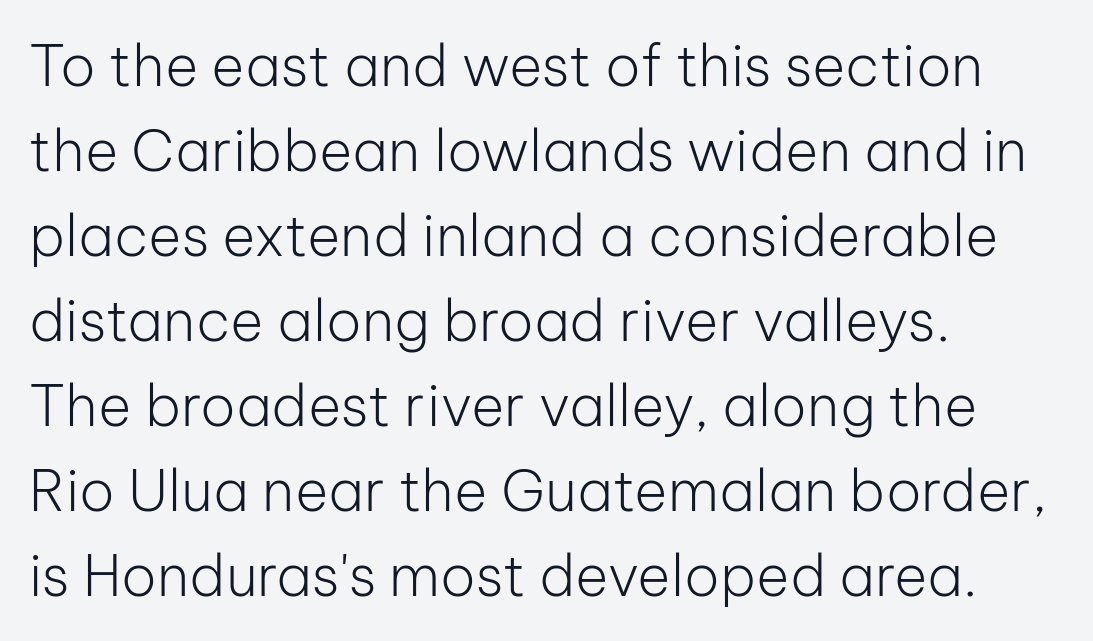
{"serif": "no", "italic": "no", "bold": "no", "weight": "light", "width": "normal", "stroke_contrast": "low", "x_height": "medium", "monospaced": "no", "underline": "no", "align": "left", "line_spacing": "normal", "line_spacing_ratio": 1.49, "letter_spacing": "normal", "letter_spacing_em": 0.0, "glyph_px": 57}
